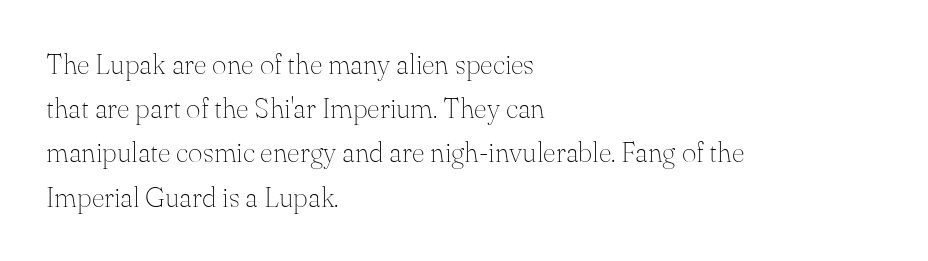
Q: Is the text bold? A: No.
Q: Is the text italic (slanted)? A: No, it is upright.
Q: Is the typeface a serif or a sans-serif typeface? A: Serif.
Q: Is the text underlined? A: No.
Q: How is the paragraph aligned? A: Left-aligned.
Q: Is the spacing between letters normal or unusually wide? A: Normal.
Q: Is the spacing between lines tight, normal or loose? A: Normal.
Q: Width (condensed, normal, or wide)? A: Normal.
Q: Stroke contrast? A: Medium.
Q: x-height? A: Small.
Q: Monospaced? A: No.
